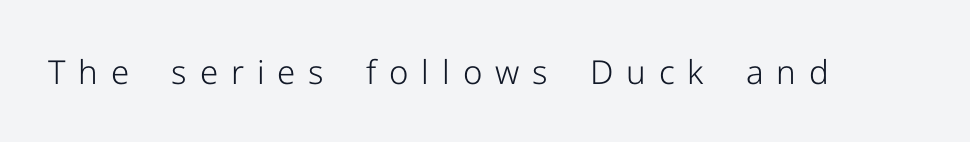
Q: Is the text bold? A: No.
Q: Is the text italic (slanted)? A: No, it is upright.
Q: Is the typeface a serif or a sans-serif typeface? A: Sans-serif.
Q: Is the text underlined? A: No.
Q: Is the spacing between letters normal or unusually wide? A: Unusually wide.
Q: Width (condensed, normal, or wide)? A: Normal.
Q: Stroke contrast? A: Low.
Q: x-height? A: Medium.
Q: Monospaced? A: No.
